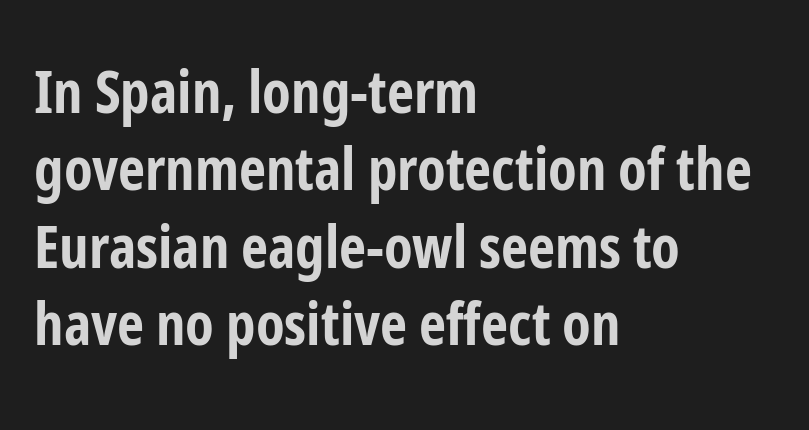
The image shows 59 px bold, condensed sans-serif type, upright; set left-aligned, normal line spacing (1.31x), normal letter spacing, not underlined; low stroke contrast and a medium x-height.
